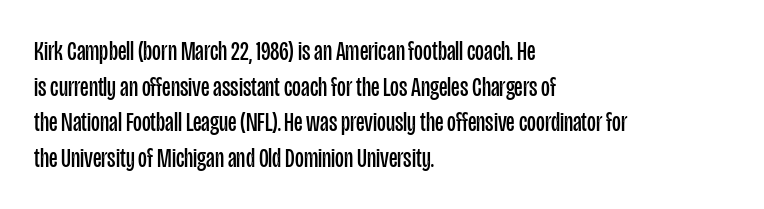
Notice how descenders clear the ascenders below comfortably — that's standard leading. Rule under the text: the space is simply empty. This rendering uses left alignment, leaving the right contour irregular. The type sits square on the baseline with zero lean. The font sits on the lighter half of the weight spectrum, regular included. The gaps between neighbouring characters are ordinary and unremarkable.
